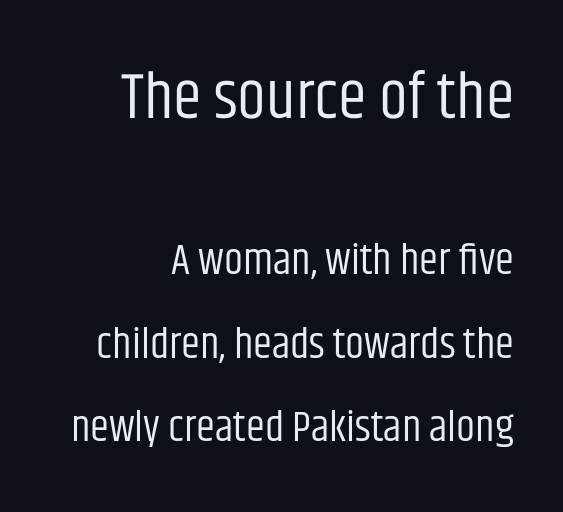
{"serif": "no", "italic": "no", "bold": "no", "weight": "regular", "width": "condensed", "stroke_contrast": "low", "x_height": "large", "monospaced": "no", "underline": "no", "align": "right", "line_spacing": "loose", "line_spacing_ratio": 1.95, "letter_spacing": "normal", "letter_spacing_em": 0.0, "larger_block": "first", "size_ratio": 1.51, "glyph_px": 65}
